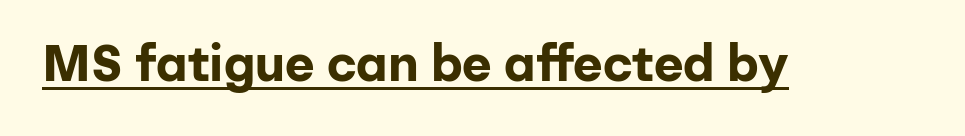
Q: Is the text bold? A: Yes.
Q: Is the text italic (slanted)? A: No, it is upright.
Q: Is the typeface a serif or a sans-serif typeface? A: Sans-serif.
Q: Is the text underlined? A: Yes.
Q: Is the spacing between letters normal or unusually wide? A: Normal.
Q: Width (condensed, normal, or wide)? A: Normal.
Q: Stroke contrast? A: Low.
Q: x-height? A: Medium.
Q: Monospaced? A: No.
